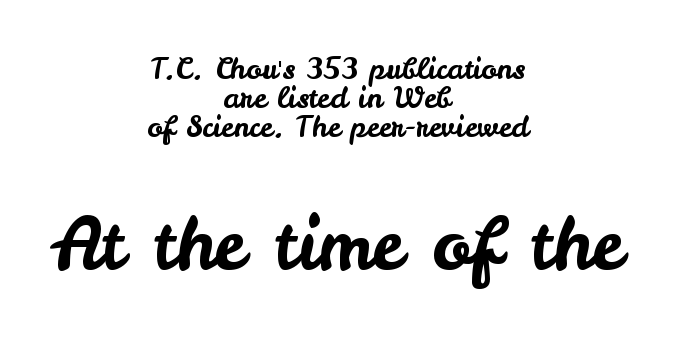
The image shows 72 px sans-serif type; set centered, tight line spacing (1.0x), normal letter spacing, not underlined; the second (bottom) block is 2.48x larger; low stroke contrast and a small x-height.
